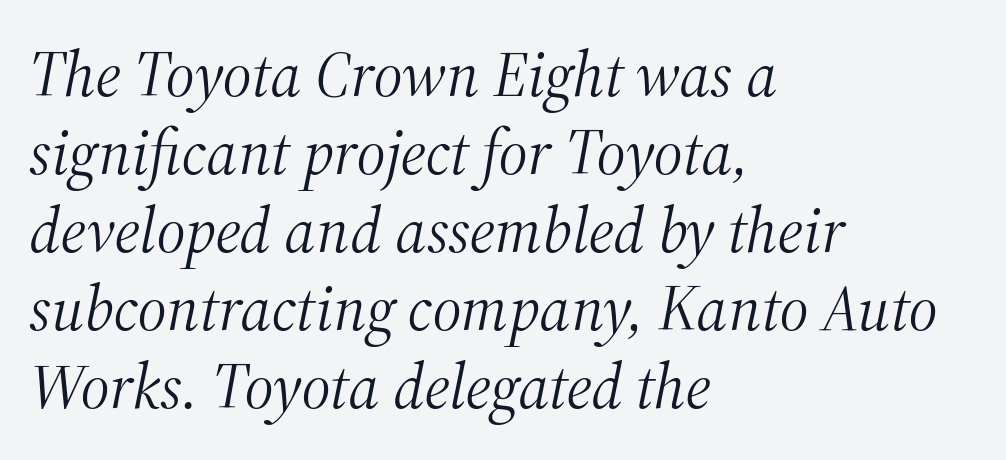
When letters slant like this, we call the style italic. The face looks like a standard text weight, possibly lighter. The space directly below the letters is spotless. The text block is weighted toward the left margin, trailing off unevenly rightward.
